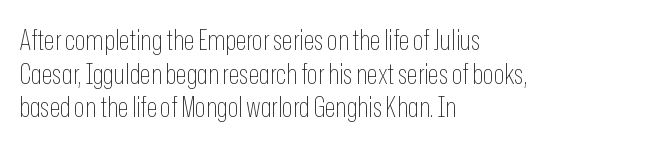
No feet cap the strokes, marking this as sans-serif type. The letters stand upright; this is a roman face. The face used here is rendered with its standard letterfit. The typeface has the unassuming heft of standard copy or less. Rule under the text: the space is simply empty.
